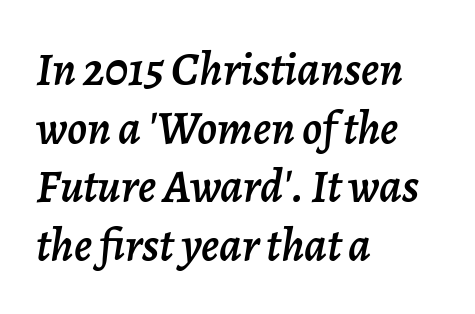
The image shows 47 px text type, italic (leaning right); set left-aligned, normal line spacing (1.25x), normal letter spacing, not underlined; low stroke contrast and a medium x-height.
